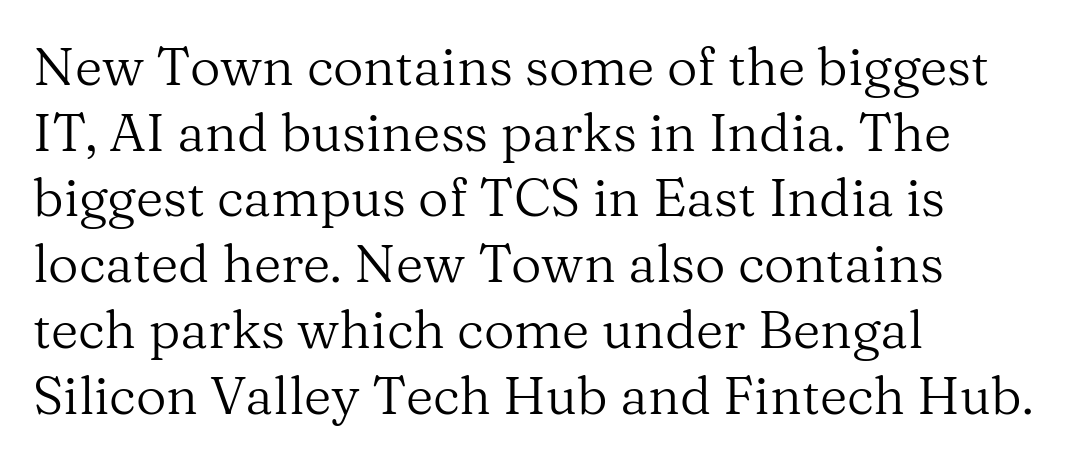
The image shows 53 px regular-weight serif type, upright; set left-aligned, line spacing 1.24x, normal letter spacing, not underlined; medium stroke contrast and a medium x-height.
